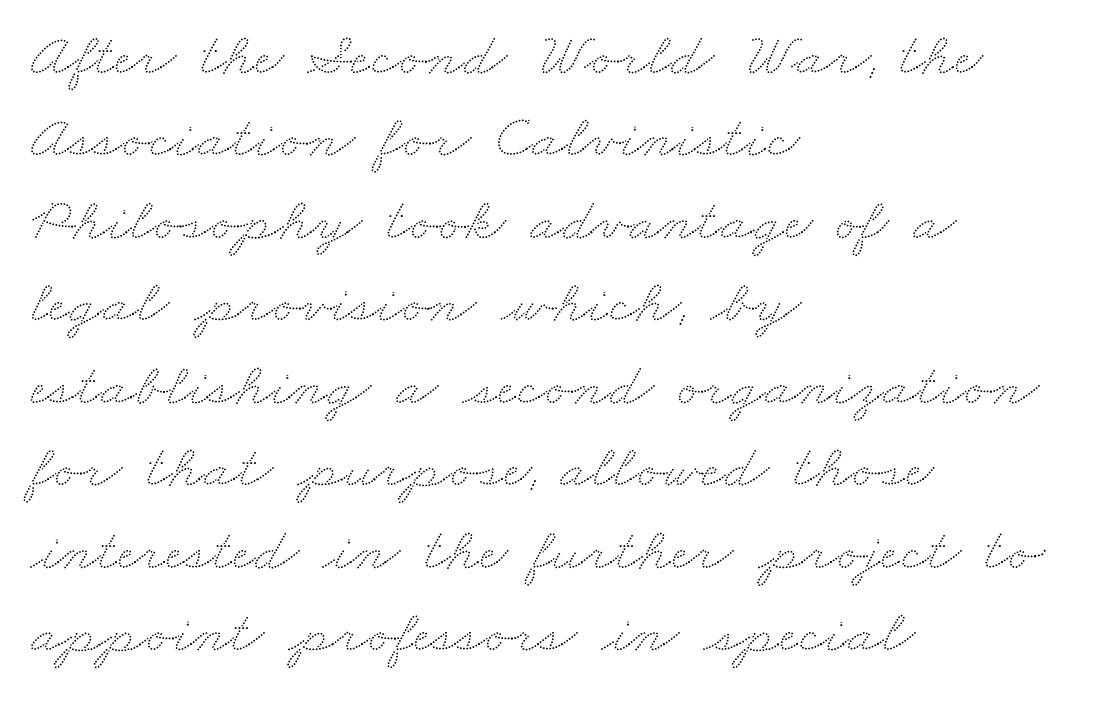
{"width": "wide", "stroke_contrast": "low", "x_height": "small", "monospaced": "no", "underline": "no", "align": "left", "line_spacing": "normal", "line_spacing_ratio": 1.33, "letter_spacing": "normal", "letter_spacing_em": 0.0, "glyph_px": 62}
